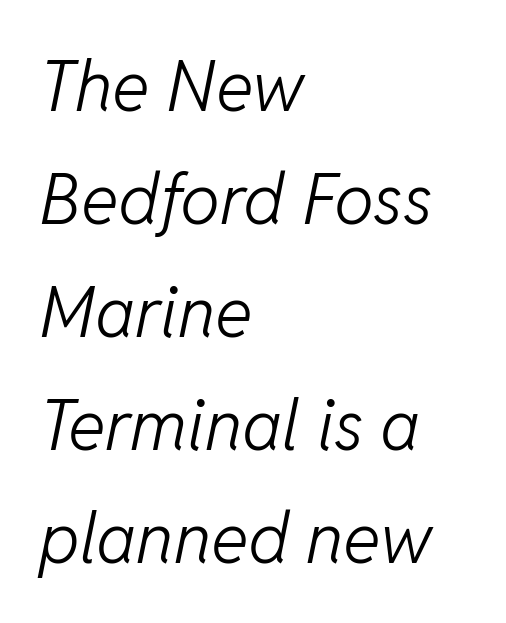
Q: Is the text bold? A: No.
Q: Is the text italic (slanted)? A: Yes, it leans right by about 11 degrees.
Q: Is the text underlined? A: No.
Q: How is the paragraph aligned? A: Left-aligned.
Q: Is the spacing between letters normal or unusually wide? A: Normal.
Q: Is the spacing between lines tight, normal or loose? A: Normal.
Q: Width (condensed, normal, or wide)? A: Normal.
Q: Stroke contrast? A: Low.
Q: x-height? A: Medium.
Q: Monospaced? A: No.
